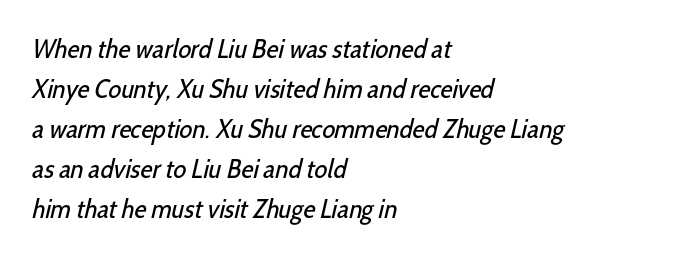
The lines are quadded left. A normal amount of white space separates one row of letters from the next. A clean baseline with only descenders dipping below it. Ink coverage per letter is moderate at most.
